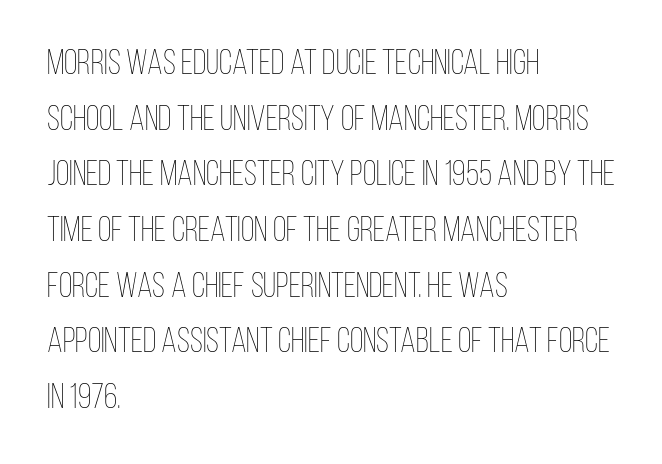
{"italic": "no", "bold": "no", "weight": "thin", "width": "condensed", "stroke_contrast": "low", "x_height": "large", "monospaced": "no", "underline": "no", "align": "left", "line_spacing": "normal", "line_spacing_ratio": 1.59, "letter_spacing": "normal", "letter_spacing_em": 0.0, "glyph_px": 35}
